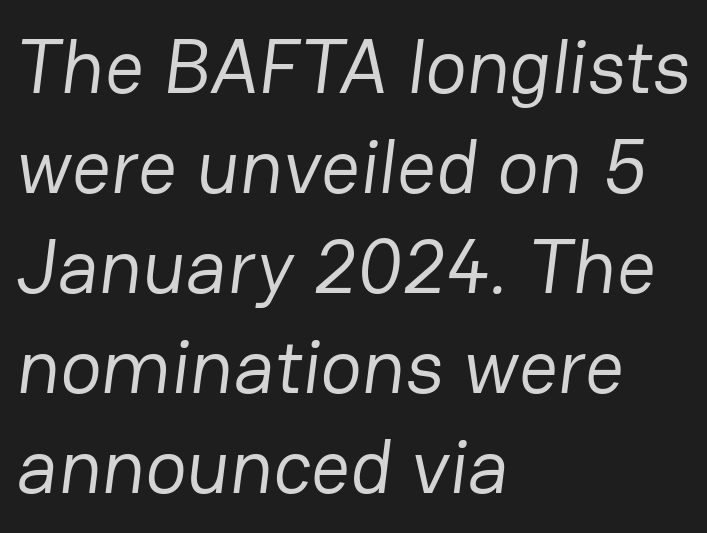
The image shows 77 px regular-weight sans-serif type; set left-aligned, normal line spacing (1.3x), normal letter spacing, not underlined; low stroke contrast and a medium x-height.
